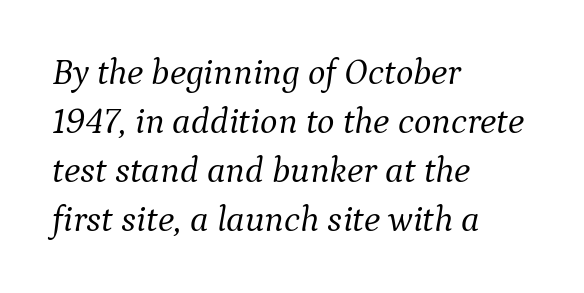
The image shows 37 px light serif type, italic (leaning right); set left-aligned, normal line spacing (1.32x), normal letter spacing, not underlined; medium stroke contrast and a medium x-height.
